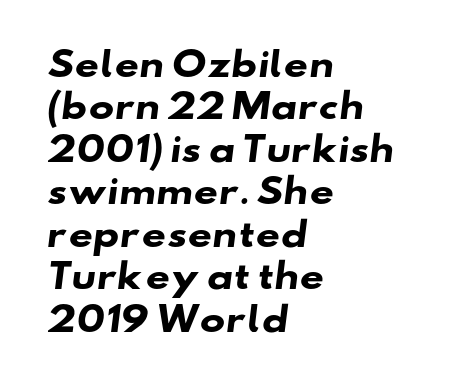
The image shows 34 px heavy, wide sans-serif type; set left-aligned, normal line spacing (1.25x), normal letter spacing, not underlined; low stroke contrast and a small x-height.
